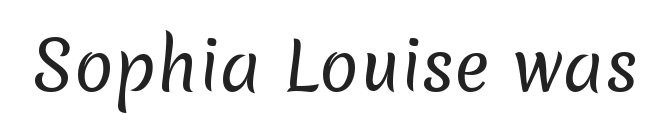
{"serif": "no", "bold": "no", "weight": "regular", "width": "normal", "stroke_contrast": "low", "x_height": "medium", "monospaced": "no", "underline": "no", "letter_spacing": "normal", "letter_spacing_em": 0.0, "glyph_px": 66}
